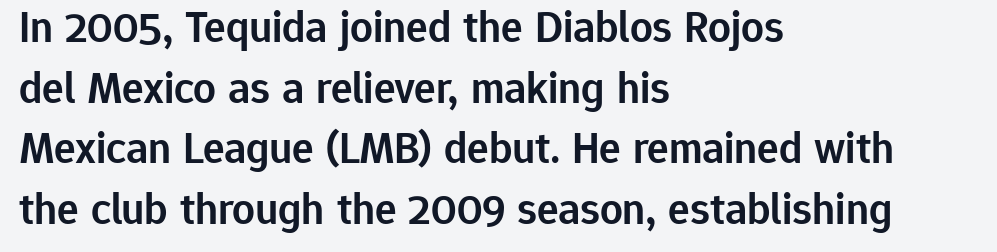
Q: Is the text bold? A: Semi-bold.
Q: Is the text italic (slanted)? A: No, it is upright.
Q: Is the typeface a serif or a sans-serif typeface? A: Sans-serif.
Q: Is the text underlined? A: No.
Q: How is the paragraph aligned? A: Left-aligned.
Q: Is the spacing between letters normal or unusually wide? A: Normal.
Q: Is the spacing between lines tight, normal or loose? A: Normal.
Q: Width (condensed, normal, or wide)? A: Normal.
Q: Stroke contrast? A: Low.
Q: x-height? A: Medium.
Q: Monospaced? A: No.
